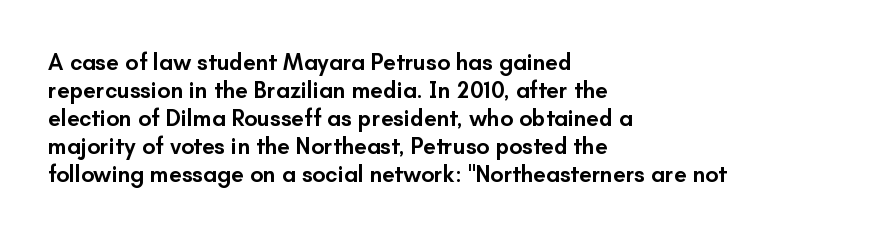
The image shows 23 px text type, upright; set left-aligned, line spacing 1.22x, normal letter spacing, not underlined.
